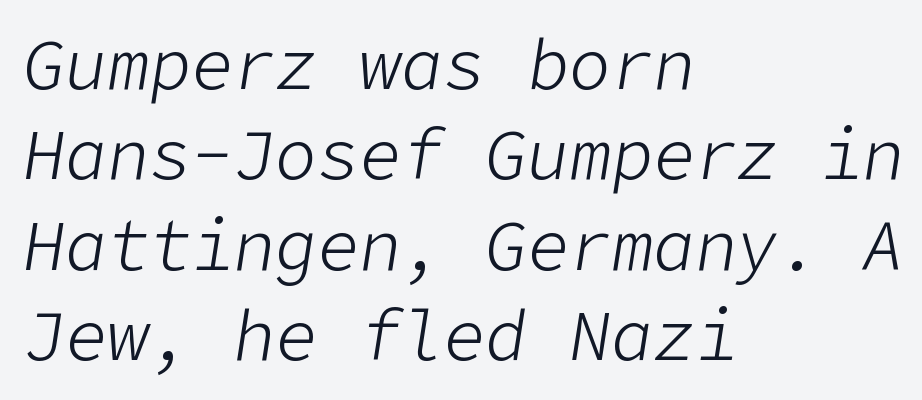
{"italic": "yes", "lean": "right", "slant_degrees": 9, "bold": "no", "weight": "light", "width": "normal", "stroke_contrast": "low", "x_height": "medium", "underline": "no", "align": "left", "line_spacing": "normal", "line_spacing_ratio": 1.29, "letter_spacing": "normal", "letter_spacing_em": 0.0, "glyph_px": 70}
